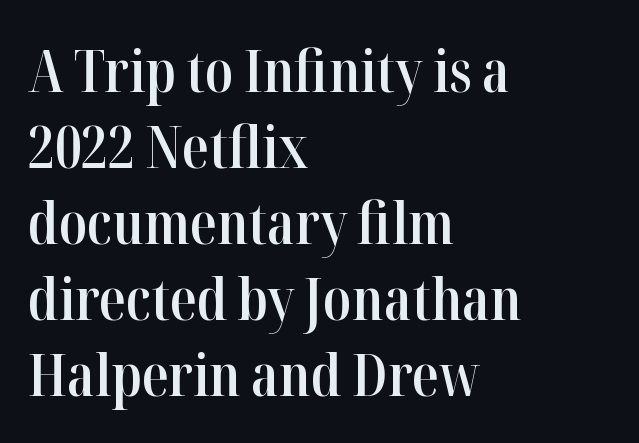
The image shows 59 px semibold, condensed serif type, upright; set left-aligned, normal line spacing (1.29x), normal letter spacing, not underlined; high stroke contrast and a medium x-height.
